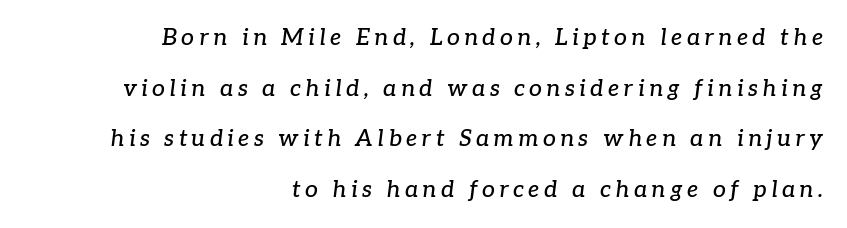
Q: Is the text italic (slanted)? A: Yes, it leans right by about 7 degrees.
Q: Is the text underlined? A: No.
Q: How is the paragraph aligned? A: Right-aligned.
Q: Is the spacing between lines tight, normal or loose? A: Loose.
